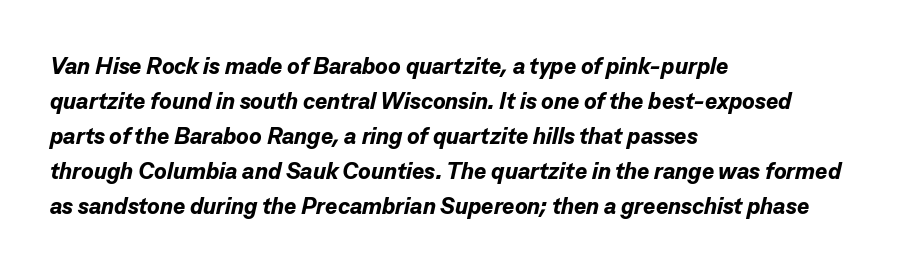
Q: Is the text bold? A: Yes.
Q: Is the text italic (slanted)? A: Yes, it leans right by about 13 degrees.
Q: Is the text underlined? A: No.
Q: How is the paragraph aligned? A: Left-aligned.
Q: Is the spacing between letters normal or unusually wide? A: Normal.
Q: Is the spacing between lines tight, normal or loose? A: Normal.
